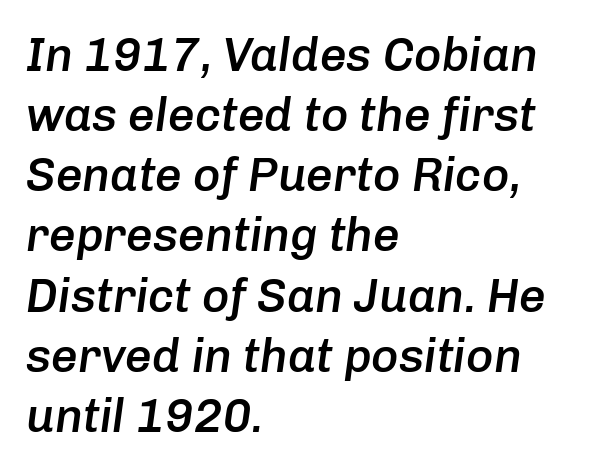
The image shows 47 px semibold type, italic (leaning right); set left-aligned, normal line spacing (1.28x), normal letter spacing, not underlined; low stroke contrast and a medium x-height.
